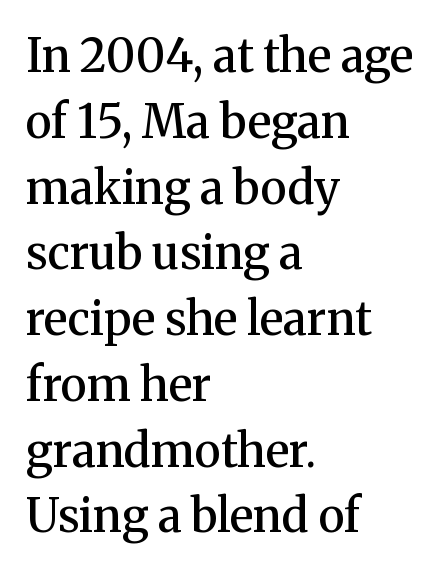
The image shows 46 px semibold serif type, upright; set left-aligned, normal line spacing (1.43x), normal letter spacing, not underlined; medium stroke contrast and a medium x-height.
